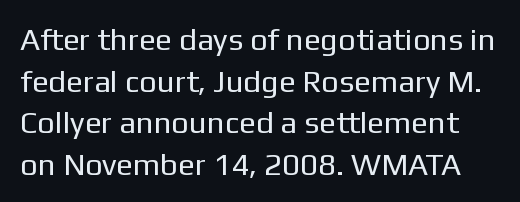
Q: Is the text bold? A: No.
Q: Is the text italic (slanted)? A: No, it is upright.
Q: Is the typeface a serif or a sans-serif typeface? A: Sans-serif.
Q: Is the text underlined? A: No.
Q: Is the spacing between letters normal or unusually wide? A: Normal.
Q: Is the spacing between lines tight, normal or loose? A: Normal.
Q: Width (condensed, normal, or wide)? A: Normal.
Q: Stroke contrast? A: Low.
Q: x-height? A: Medium.
Q: Monospaced? A: No.
